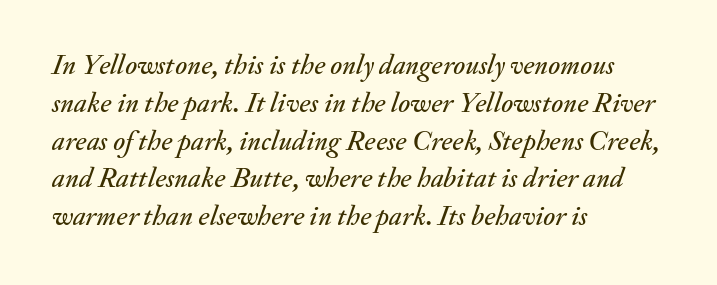
Q: Is the text italic (slanted)? A: Yes, it leans right by about 20 degrees.
Q: Is the text underlined? A: No.
Q: How is the paragraph aligned? A: Left-aligned.
Q: Is the spacing between letters normal or unusually wide? A: Normal.
Q: Is the spacing between lines tight, normal or loose? A: Normal.
Q: Width (condensed, normal, or wide)? A: Normal.
Q: Stroke contrast? A: Medium.
Q: x-height? A: Small.
Q: Monospaced? A: No.
